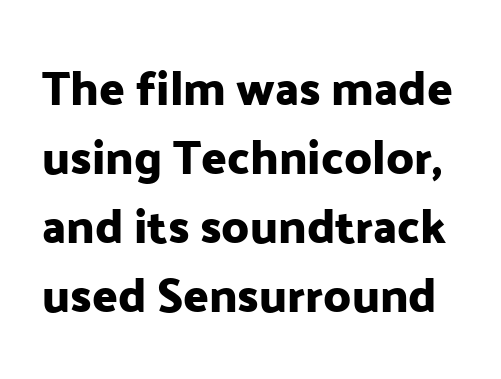
Descenders are the only things crossing below the line. Honestly, the row spacing looks completely unremarkable. This sample has the flowing, uneven cadence of proportional lettering. Standard letterfit; no display-style spreading of the glyphs. The typography opts for an upright posture over an oblique one.
